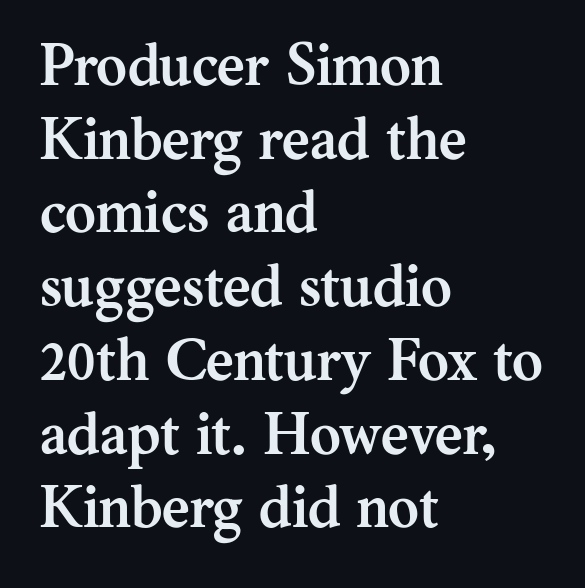
How are the letters spaced? Ordinarily, with no added tracking. Vertical spacing — default. Typographically, this falls in the serif category. You can tell it's not italic because the verticals are truly vertical. Varying glyph widths throughout — classic text-font behaviour. The strokes are fattened all the way to bold.
